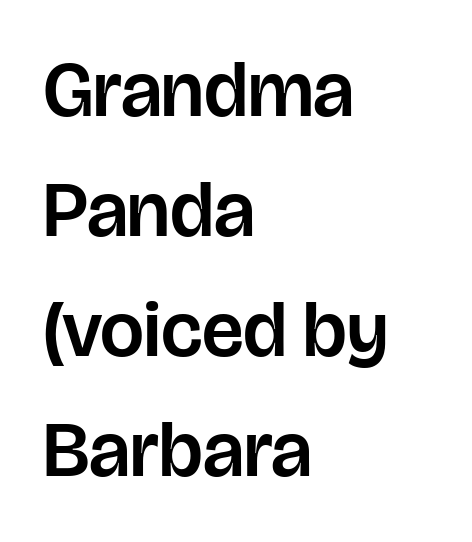
Q: Is the text italic (slanted)? A: No, it is upright.
Q: Is the typeface a serif or a sans-serif typeface? A: Sans-serif.
Q: Is the text underlined? A: No.
Q: How is the paragraph aligned? A: Left-aligned.
Q: Is the spacing between letters normal or unusually wide? A: Normal.
Q: Is the spacing between lines tight, normal or loose? A: Normal.
Q: Width (condensed, normal, or wide)? A: Normal.
Q: Stroke contrast? A: Low.
Q: x-height? A: Large.
Q: Monospaced? A: No.
